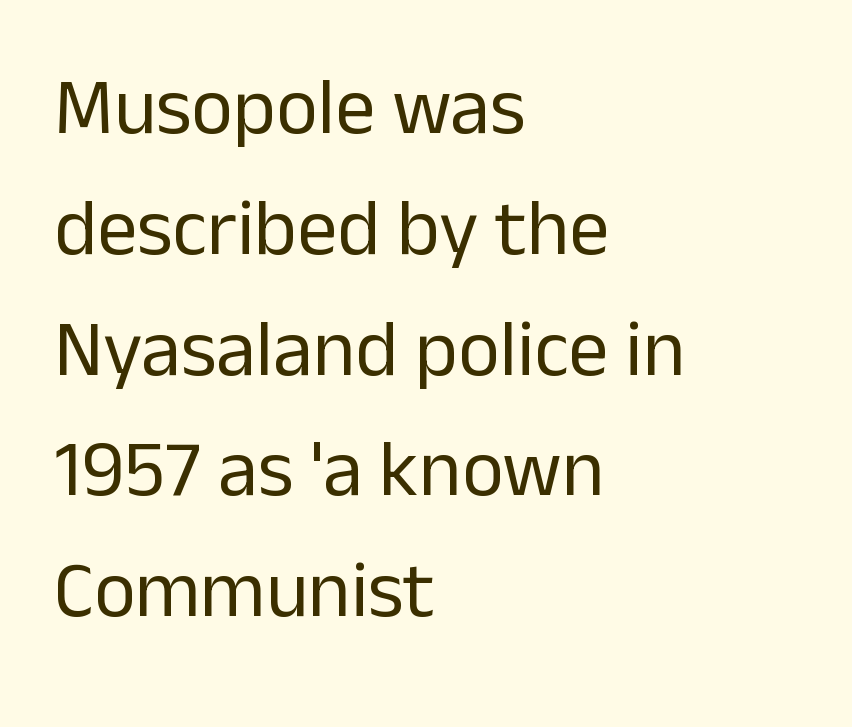
The vertical gap from one line to the next is medium. You could not count columns in this text — the font is proportionally spaced. This sample uses a sans-serif face. Heft: none added — not bold.
